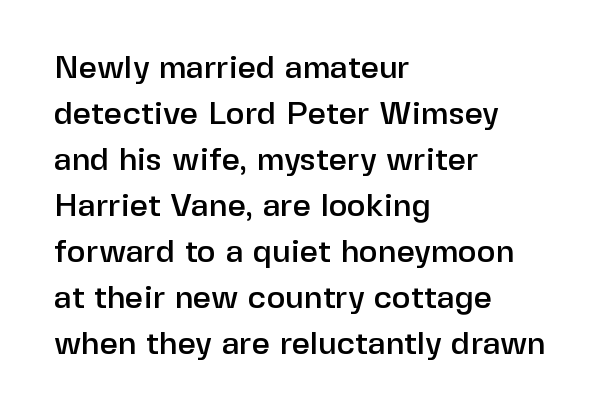
{"serif": "no", "italic": "no", "width": "normal", "stroke_contrast": "low", "x_height": "medium", "monospaced": "no", "underline": "no", "align": "left", "line_spacing": "normal", "line_spacing_ratio": 1.44, "letter_spacing": "normal", "letter_spacing_em": 0.0, "glyph_px": 32}
